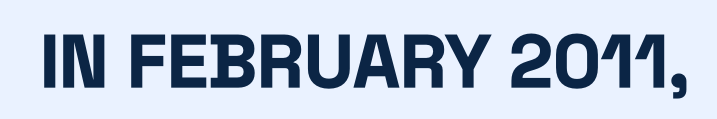
The typography opts for an upright posture over an oblique one. The words here are not underlined. Each letter's strokes conclude bluntly, with no projecting serifs. What weight is shown? A full bold with thick strokes. Glyph-to-glyph distance matches everyday printed text.
